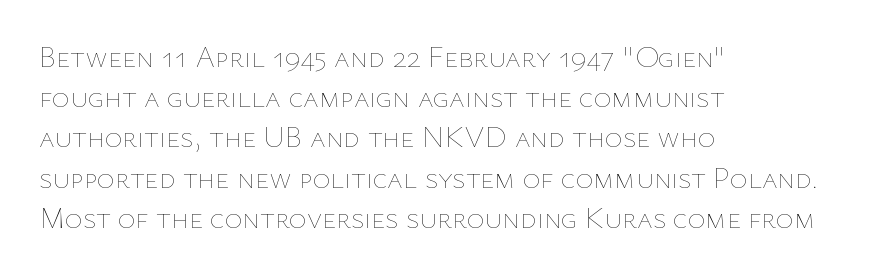
{"italic": "no", "bold": "no", "weight": "thin", "width": "normal", "stroke_contrast": "low", "x_height": "medium", "monospaced": "no", "underline": "no", "align": "left", "line_spacing": "normal", "line_spacing_ratio": 1.34, "letter_spacing": "normal", "letter_spacing_em": 0.0, "glyph_px": 30}
